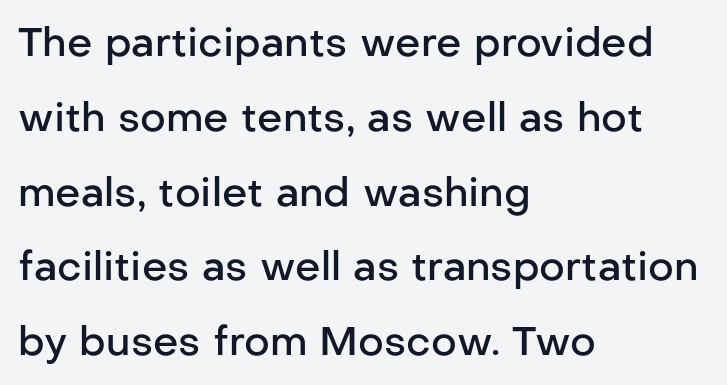
What kind of face is this? One without serifs — a sans. Caption: semibold face, moderately heavy strokes. The glyphs are unaccompanied by any horizontal stroke below them. It's the straight-up-and-down kind of type. One-word summary of the alignment: left. The rendering keeps characters at their native spacing.
